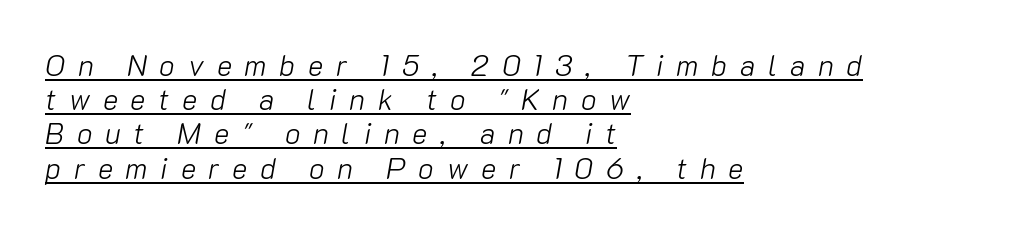
The image shows 29 px light type, italic (leaning right); set left-aligned, line spacing 1.18x, unusually wide letter spacing (+0.44 em), underlined; low stroke contrast and a medium x-height.
